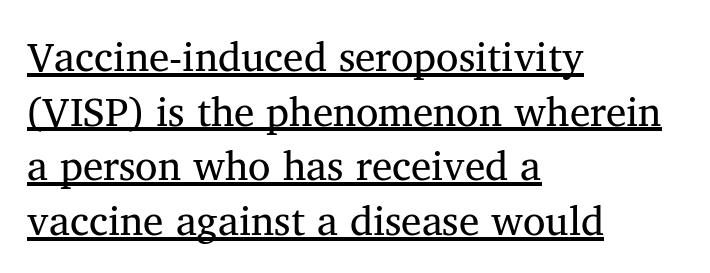
The image shows 41 px serif type, upright; set left-aligned, normal line spacing (1.33x), normal letter spacing, underlined; medium stroke contrast and a medium x-height.
